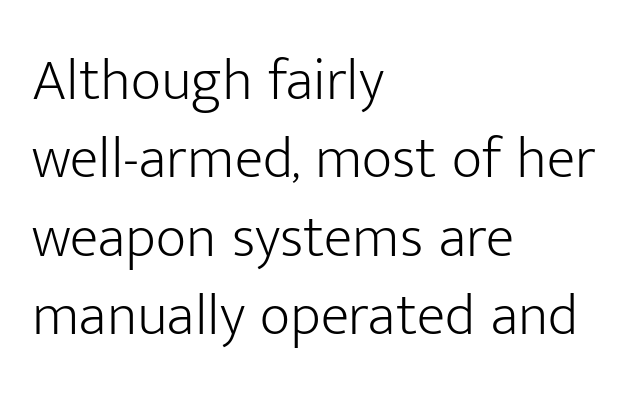
The image shows 59 px light sans-serif type, upright; set left-aligned, normal line spacing (1.33x), normal letter spacing, not underlined; low stroke contrast and a medium x-height.
